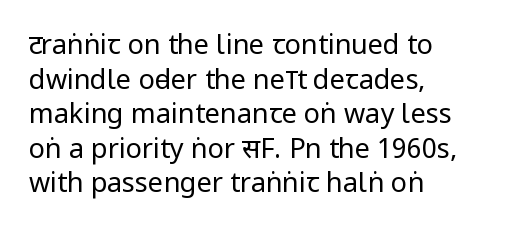
The block of text has a typical density, with ordinary space between rows. Which margin do the lines hug? The left one — the right edge is uneven. The space directly below the letters is spotless. This is the regular roman posture of the typeface. Does extra space separate the letters? No, they use regular spacing.
